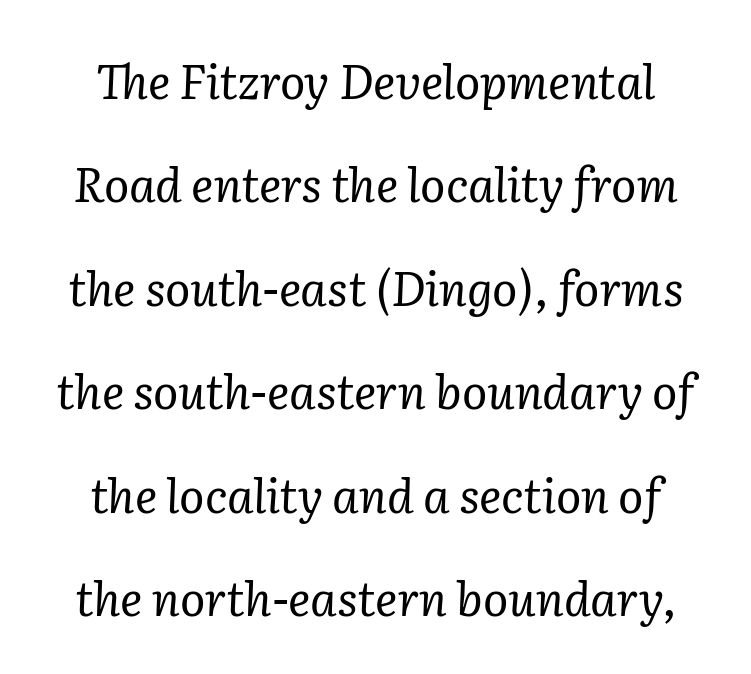
Vertically, the passage feels expansive, rows floating well apart. Plain, unruled lines of type. The typography opts for an oblique posture over an upright one. The strokes are not fattened; the text isn't bold.
